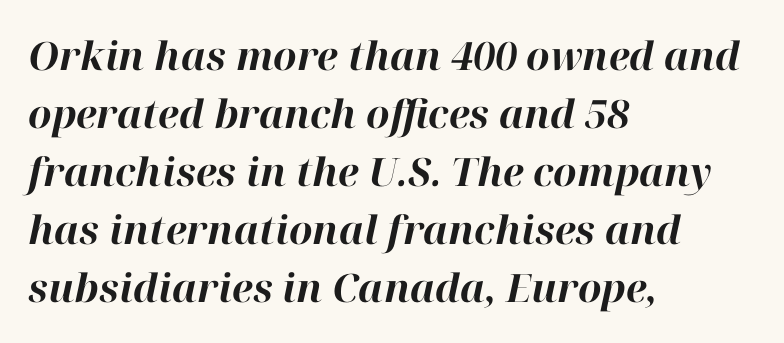
{"italic": "yes", "lean": "right", "slant_degrees": 12, "bold": "yes", "weight": "bold", "width": "normal", "stroke_contrast": "high", "x_height": "medium", "monospaced": "no", "underline": "no", "align": "left", "line_spacing": "normal", "line_spacing_ratio": 1.49, "letter_spacing": "normal", "letter_spacing_em": 0.0, "glyph_px": 39}
